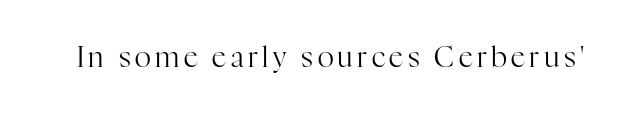
Q: Is the text bold? A: No.
Q: Is the text italic (slanted)? A: No, it is upright.
Q: Is the typeface a serif or a sans-serif typeface? A: Serif.
Q: Is the text underlined? A: No.
Q: Width (condensed, normal, or wide)? A: Normal.
Q: Stroke contrast? A: High.
Q: x-height? A: Medium.
Q: Monospaced? A: No.
